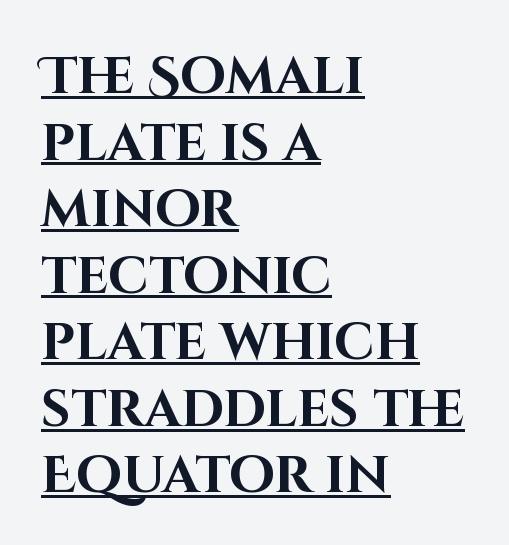
Pretty heavy lettering here — definitely bold. A typesetter would call this proportional, since set widths differ per character. A continuous stroke trails under the words, as in a hyperlink. The text block is weighted toward the left margin, trailing off unevenly rightward. The letters carry no serifs — their stems end cleanly without finishing strokes.
